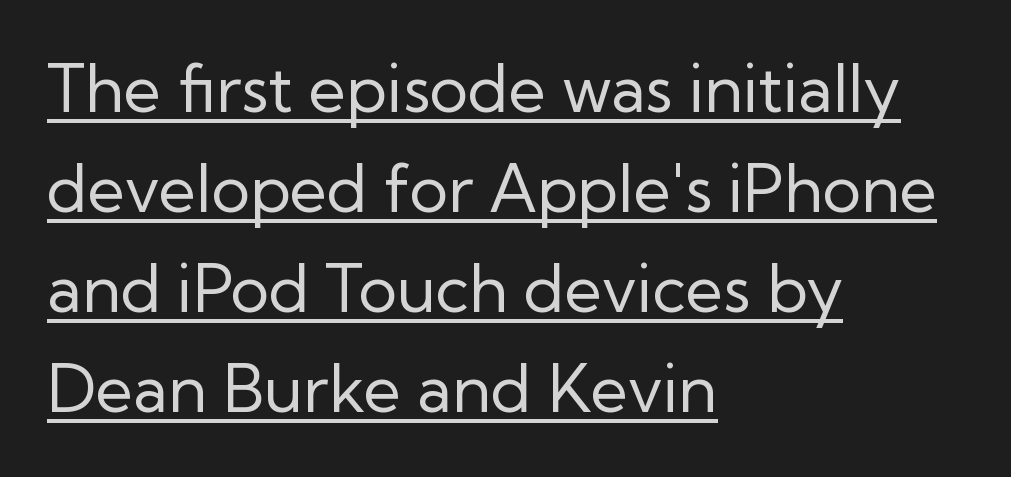
{"serif": "no", "italic": "no", "bold": "no", "weight": "regular", "width": "normal", "stroke_contrast": "low", "x_height": "medium", "monospaced": "no", "underline": "yes", "align": "left", "line_spacing": "normal", "line_spacing_ratio": 1.54, "letter_spacing": "normal", "letter_spacing_em": 0.0, "glyph_px": 65}
